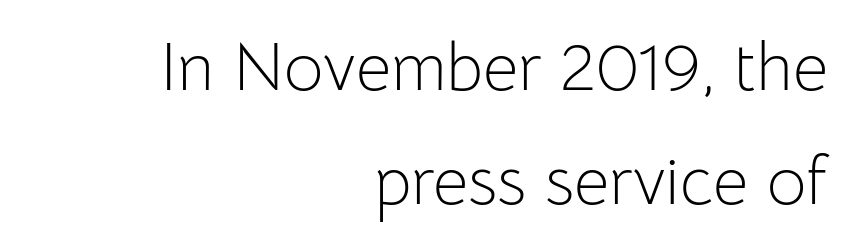
Q: Is the text bold? A: No.
Q: Is the text italic (slanted)? A: No, it is upright.
Q: Is the typeface a serif or a sans-serif typeface? A: Sans-serif.
Q: Is the text underlined? A: No.
Q: How is the paragraph aligned? A: Right-aligned.
Q: Is the spacing between letters normal or unusually wide? A: Normal.
Q: Is the spacing between lines tight, normal or loose? A: Normal.
Q: Width (condensed, normal, or wide)? A: Normal.
Q: Stroke contrast? A: Low.
Q: x-height? A: Medium.
Q: Monospaced? A: No.
